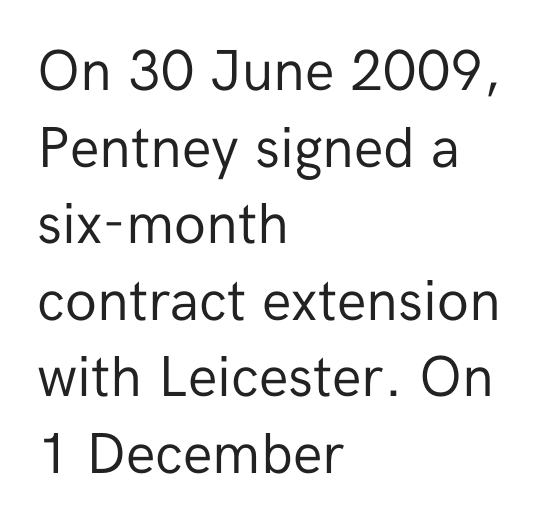
Check the space under the baseline: it is left empty. Evenly set lines give the paragraph a standard silhouette. These lines are rendered in a variable-pitch font. Caption: face not bold, strokes unweighted. Classification — sans serif.
